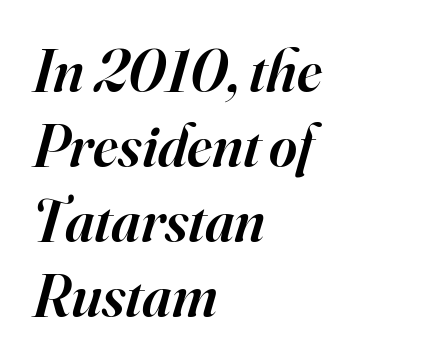
Q: Is the text bold? A: Semi-bold.
Q: Is the text italic (slanted)? A: Yes, it leans right by about 16 degrees.
Q: Is the typeface a serif or a sans-serif typeface? A: Serif.
Q: Is the text underlined? A: No.
Q: How is the paragraph aligned? A: Left-aligned.
Q: Is the spacing between letters normal or unusually wide? A: Normal.
Q: Is the spacing between lines tight, normal or loose? A: Normal.
Q: Width (condensed, normal, or wide)? A: Normal.
Q: Stroke contrast? A: High.
Q: x-height? A: Small.
Q: Monospaced? A: No.
